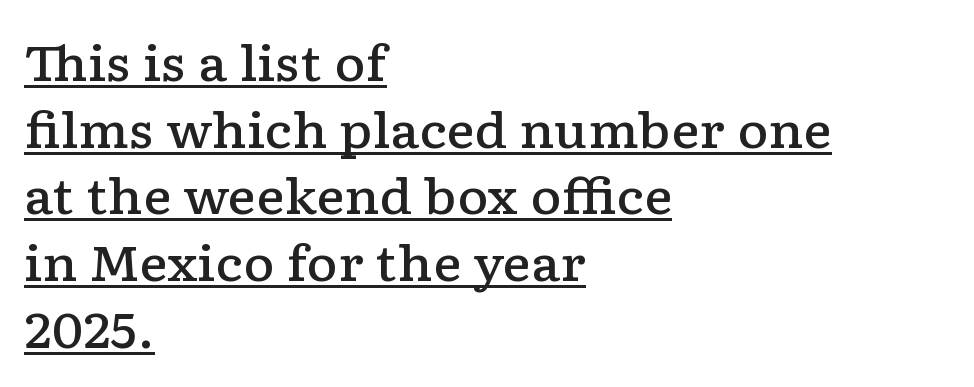
{"serif": "yes", "italic": "no", "bold": "semi", "weight": "semibold", "width": "wide", "stroke_contrast": "low", "x_height": "medium", "monospaced": "no", "underline": "yes", "align": "left", "line_spacing": "normal", "line_spacing_ratio": 1.39, "letter_spacing": "normal", "letter_spacing_em": 0.0, "glyph_px": 48}
